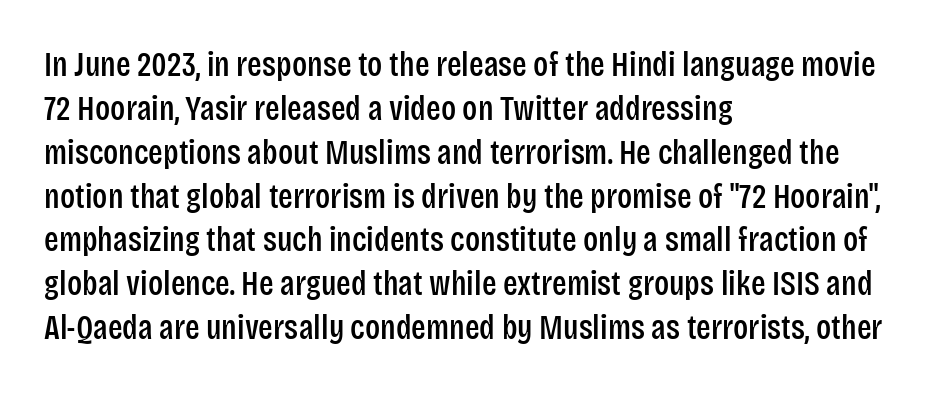
The image shows 34 px condensed sans-serif type, upright; set left-aligned, normal line spacing (1.29x), normal letter spacing, not underlined; low stroke contrast and a large x-height.
